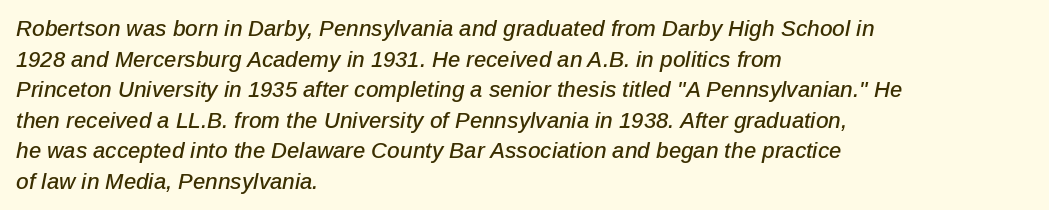
{"italic": "yes", "lean": "right", "slant_degrees": 12, "underline": "no", "align": "left", "line_spacing": "normal", "line_spacing_ratio": 1.39, "letter_spacing": "normal", "letter_spacing_em": 0.0, "glyph_px": 22}
